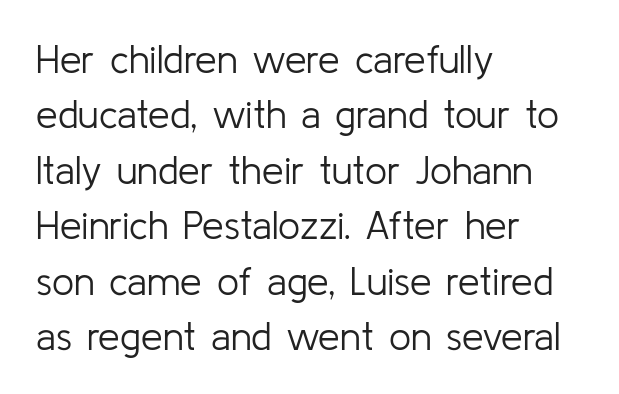
Q: Is the text bold? A: No.
Q: Is the text italic (slanted)? A: No, it is upright.
Q: Is the typeface a serif or a sans-serif typeface? A: Sans-serif.
Q: Is the text underlined? A: No.
Q: How is the paragraph aligned? A: Left-aligned.
Q: Is the spacing between letters normal or unusually wide? A: Normal.
Q: Is the spacing between lines tight, normal or loose? A: Normal.
Q: Width (condensed, normal, or wide)? A: Normal.
Q: Stroke contrast? A: Low.
Q: x-height? A: Medium.
Q: Monospaced? A: No.
